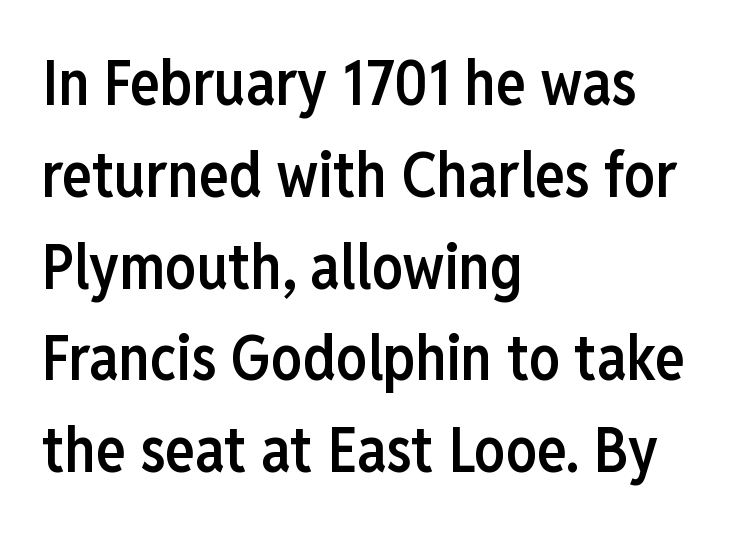
Standard letterfit; no display-style spreading of the glyphs. Compared with a centered layout, this one pins lines to the left instead. Each row of text sits above clean, open space. You could not count columns in this text — the font is proportionally spaced. The lines sit at an ordinary, default distance from one another. Set as a demibold, roughly 600 on the weight scale.
